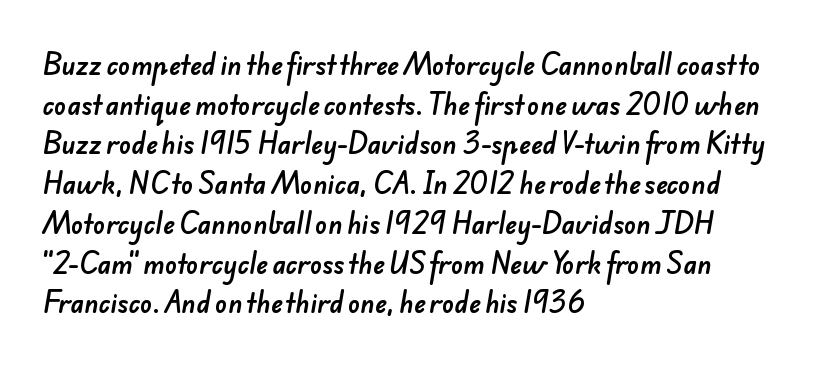
Q: Is the text underlined? A: No.
Q: How is the paragraph aligned? A: Left-aligned.
Q: Is the spacing between letters normal or unusually wide? A: Normal.
Q: Is the spacing between lines tight, normal or loose? A: Normal.
